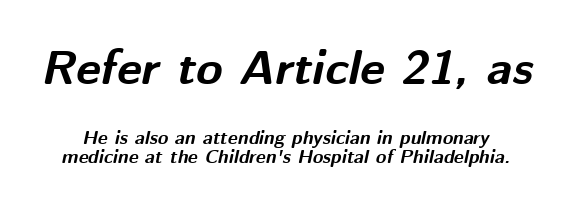
Q: Is the text bold? A: Yes.
Q: Is the text italic (slanted)? A: Yes, it leans right by about 12 degrees.
Q: Is the text underlined? A: No.
Q: Is the spacing between letters normal or unusually wide? A: Normal.
Q: Is the spacing between lines tight, normal or loose? A: Tight.
Q: Which block of text is set in a larger size, the first (top) or the second (bottom)? A: The first (top) one.
Q: Width (condensed, normal, or wide)? A: Normal.
Q: Stroke contrast? A: Medium.
Q: x-height? A: Medium.
Q: Monospaced? A: No.
